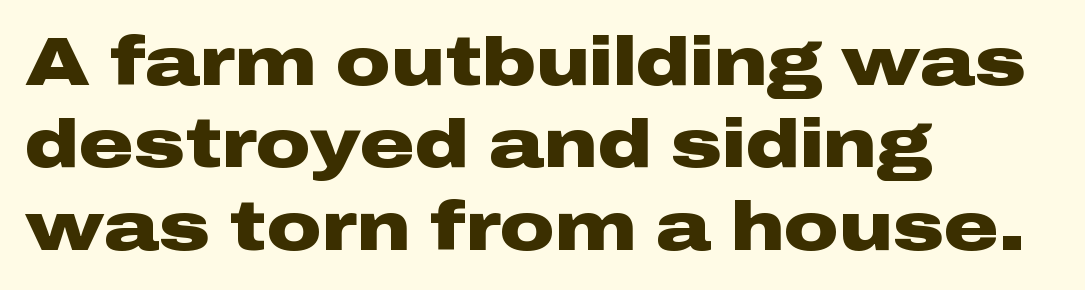
The image shows 68 px heavy, wide sans-serif type, upright; set left-aligned, line spacing 1.21x, normal letter spacing, not underlined; low stroke contrast and a medium x-height.
